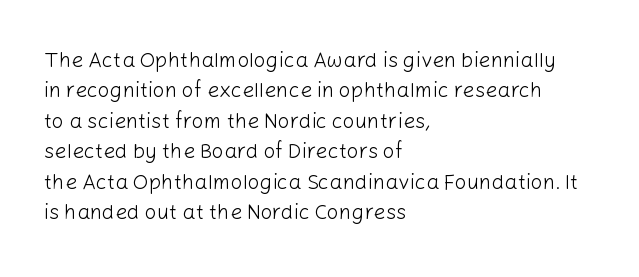
{"italic": "no", "bold": "no", "underline": "no", "align": "left", "line_spacing": "normal", "line_spacing_ratio": 1.45, "letter_spacing": "normal", "letter_spacing_em": 0.0, "glyph_px": 21}
